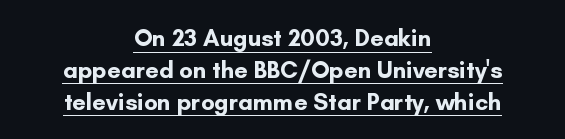
Q: Is the text bold? A: Yes.
Q: Is the text italic (slanted)? A: No, it is upright.
Q: Is the text underlined? A: Yes.
Q: How is the paragraph aligned? A: Centered.
Q: Is the spacing between letters normal or unusually wide? A: Normal.
Q: Is the spacing between lines tight, normal or loose? A: Normal.
